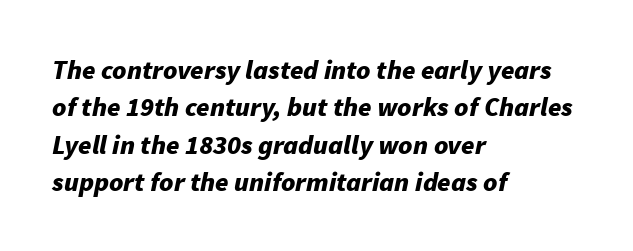
Q: Is the text bold? A: Yes.
Q: Is the text italic (slanted)? A: Yes, it leans right by about 11 degrees.
Q: Is the text underlined? A: No.
Q: How is the paragraph aligned? A: Left-aligned.
Q: Is the spacing between letters normal or unusually wide? A: Normal.
Q: Is the spacing between lines tight, normal or loose? A: Normal.
